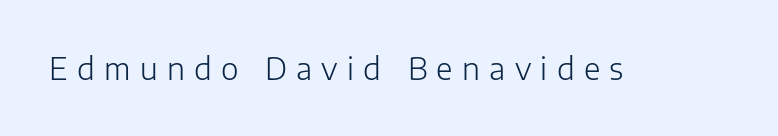
Tracking here is generous; glyphs stand well apart from one another. The letterforms sit at book weight or below. Vertical strokes here are truly vertical. Each row of text sits above clean, open space. These lines are rendered in a variable-pitch font.
